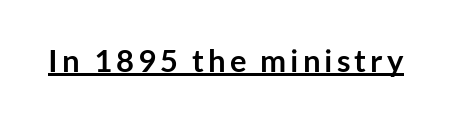
Compared with undecorated copy, this sample adds a rule below the words. Note: no serifs on the glyphs. Strong, thick strokes mark this as bold type. Varying glyph widths throughout — classic text-font behaviour. These lines were composed using upright roman letters.
